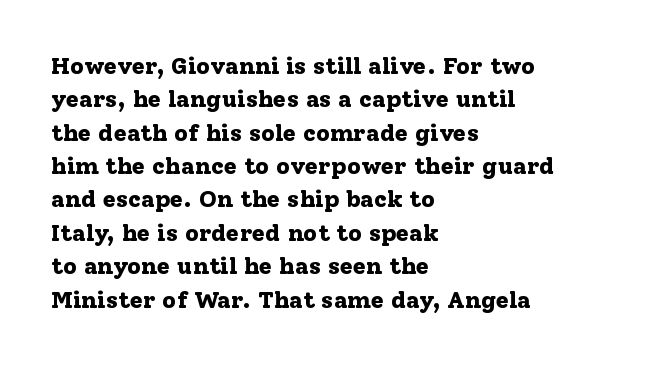
{"italic": "no", "bold": "yes", "underline": "no", "align": "left", "line_spacing": "normal", "line_spacing_ratio": 1.39, "letter_spacing": "normal", "letter_spacing_em": 0.0, "glyph_px": 24}
